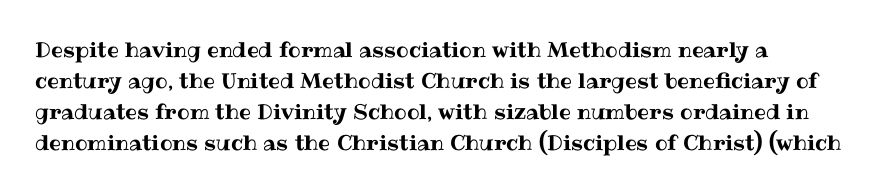
Q: Is the text italic (slanted)? A: No, it is upright.
Q: Is the text underlined? A: No.
Q: Is the spacing between letters normal or unusually wide? A: Normal.
Q: Is the spacing between lines tight, normal or loose? A: Normal.
